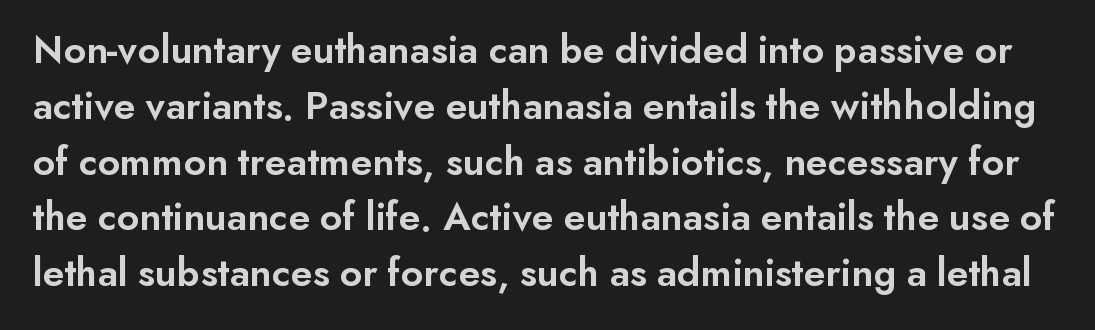
The image shows 41 px semibold sans-serif type, upright; set normal line spacing (1.36x), normal letter spacing, not underlined; low stroke contrast and a small x-height.
